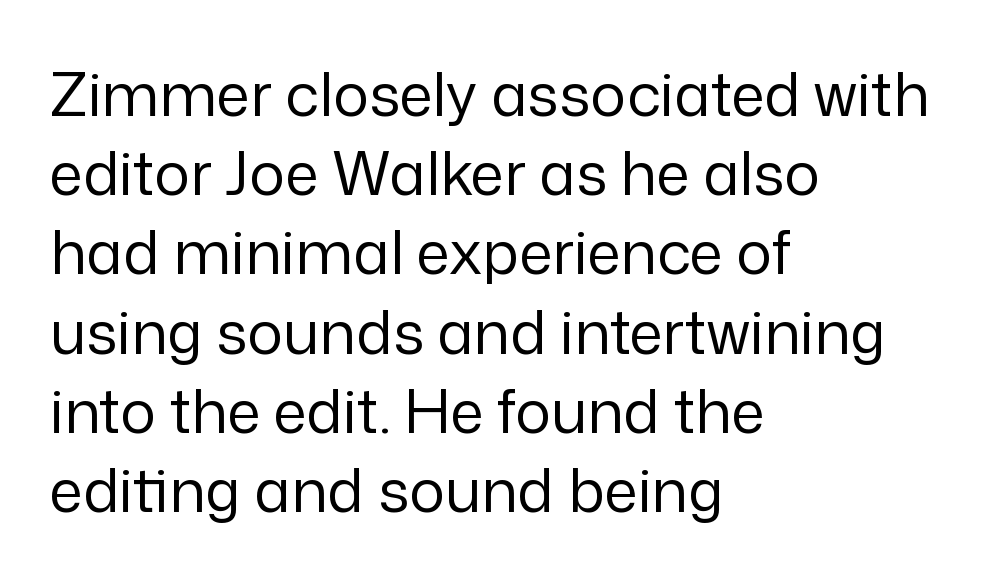
The image shows 60 px regular-weight sans-serif type, upright; set left-aligned, normal line spacing (1.32x), normal letter spacing, not underlined; low stroke contrast and a medium x-height.
